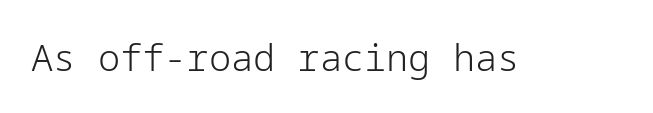
Q: Is the text bold? A: No.
Q: Is the text italic (slanted)? A: No, it is upright.
Q: Is the typeface a serif or a sans-serif typeface? A: Sans-serif.
Q: Is the text underlined? A: No.
Q: Is the spacing between letters normal or unusually wide? A: Normal.
Q: Width (condensed, normal, or wide)? A: Normal.
Q: Stroke contrast? A: Low.
Q: x-height? A: Medium.
